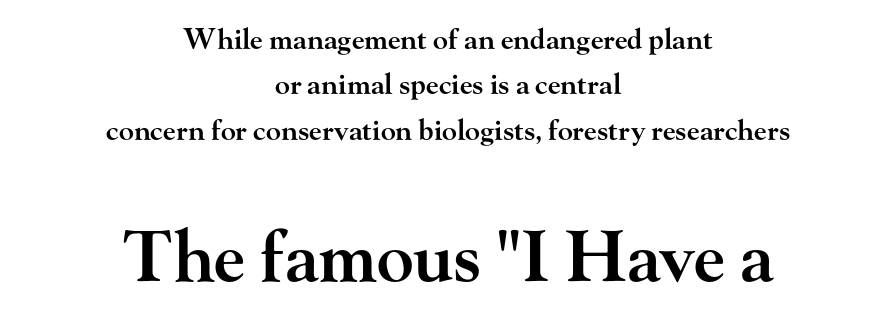
The image shows 69 px semibold, wide serif type, upright; set centered, normal line spacing (1.62x), normal letter spacing, not underlined; the second (bottom) block is 2.46x larger; high stroke contrast and a small x-height.
